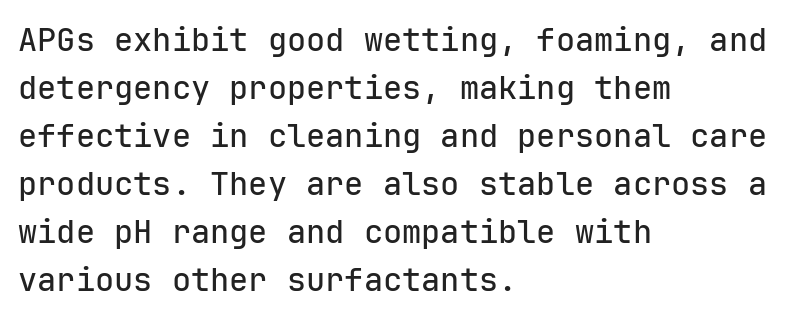
The image shows 32 px sans-serif type, upright, monospaced; set left-aligned, normal line spacing (1.5x), normal letter spacing, not underlined; low stroke contrast and a medium x-height.
